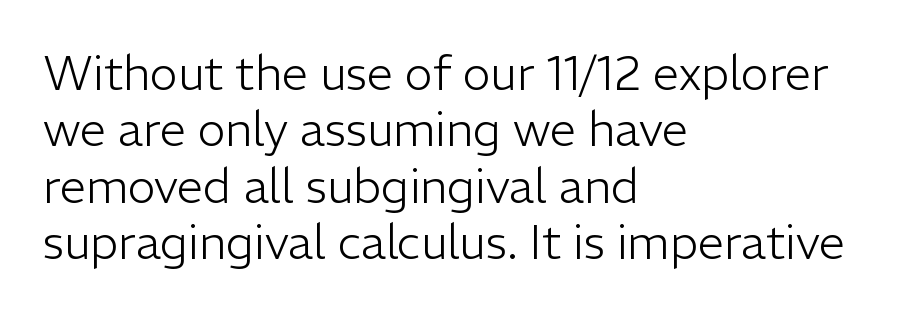
Q: Is the text bold? A: No.
Q: Is the text italic (slanted)? A: No, it is upright.
Q: Is the typeface a serif or a sans-serif typeface? A: Sans-serif.
Q: Is the text underlined? A: No.
Q: How is the paragraph aligned? A: Left-aligned.
Q: Is the spacing between letters normal or unusually wide? A: Normal.
Q: Width (condensed, normal, or wide)? A: Normal.
Q: Stroke contrast? A: Low.
Q: x-height? A: Medium.
Q: Monospaced? A: No.
